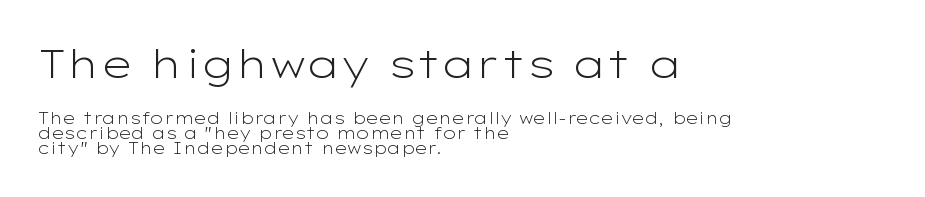
{"serif": "no", "italic": "no", "bold": "no", "weight": "light", "width": "wide", "stroke_contrast": "low", "x_height": "medium", "monospaced": "no", "underline": "no", "align": "left", "line_spacing": "tight", "line_spacing_ratio": 0.95, "letter_spacing": "normal", "letter_spacing_em": 0.0, "larger_block": "first", "size_ratio": 2.5, "glyph_px": 40}
